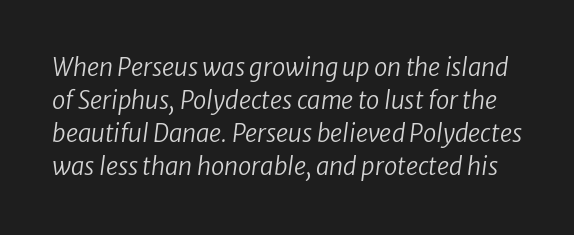
The image shows 24 px text type; set normal line spacing (1.38x), normal letter spacing, not underlined.
